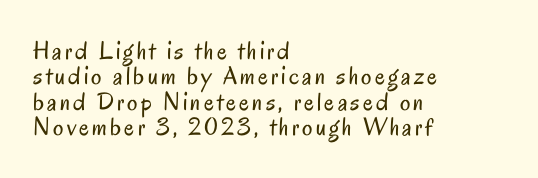
Q: Is the text bold? A: No.
Q: Is the text italic (slanted)? A: No, it is upright.
Q: Is the text underlined? A: No.
Q: How is the paragraph aligned? A: Left-aligned.
Q: Is the spacing between lines tight, normal or loose? A: Tight.
